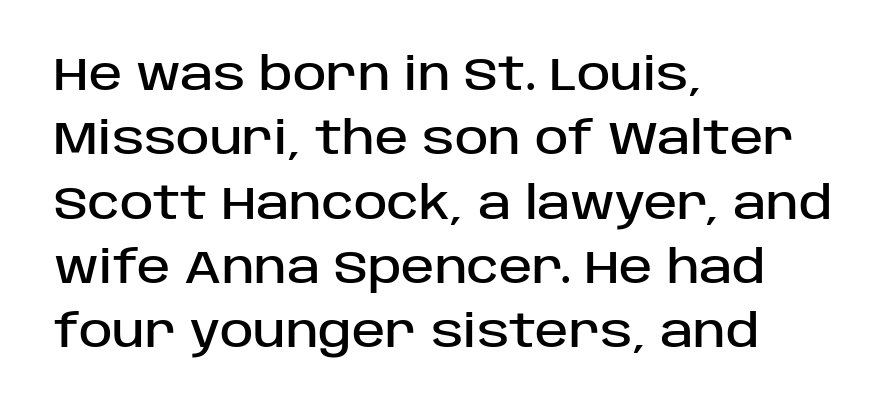
{"serif": "no", "italic": "no", "width": "normal", "stroke_contrast": "low", "x_height": "large", "monospaced": "no", "underline": "no", "align": "left", "line_spacing": "normal", "line_spacing_ratio": 1.43, "letter_spacing": "normal", "letter_spacing_em": 0.0, "glyph_px": 45}
